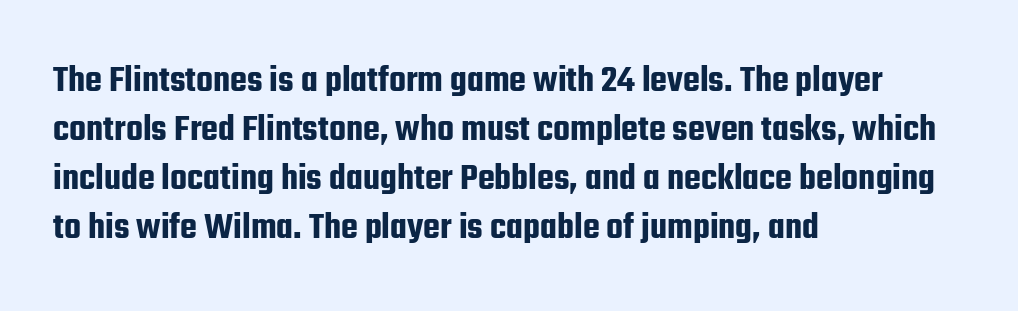
The image shows 39 px condensed sans-serif type, upright; set left-aligned, normal line spacing (1.26x), normal letter spacing, not underlined; low stroke contrast and a medium x-height.
